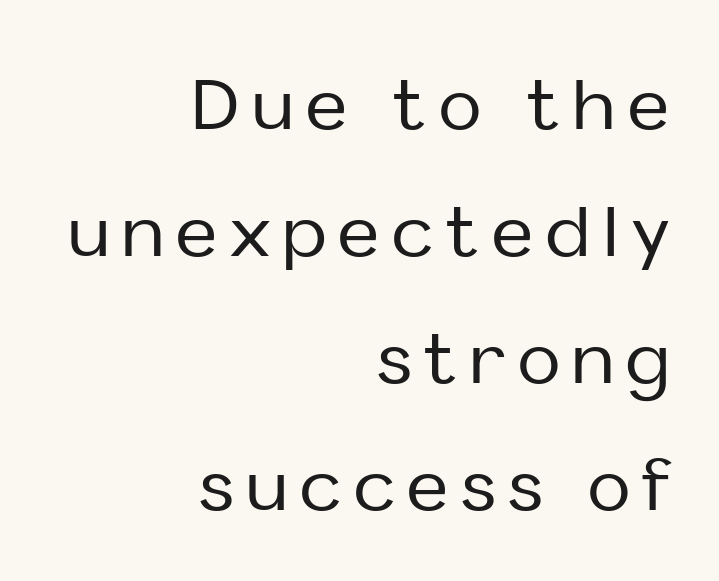
Q: Is the text italic (slanted)? A: No, it is upright.
Q: Is the typeface a serif or a sans-serif typeface? A: Sans-serif.
Q: Is the text underlined? A: No.
Q: How is the paragraph aligned? A: Right-aligned.
Q: Width (condensed, normal, or wide)? A: Normal.
Q: Stroke contrast? A: Low.
Q: x-height? A: Medium.
Q: Monospaced? A: No.
